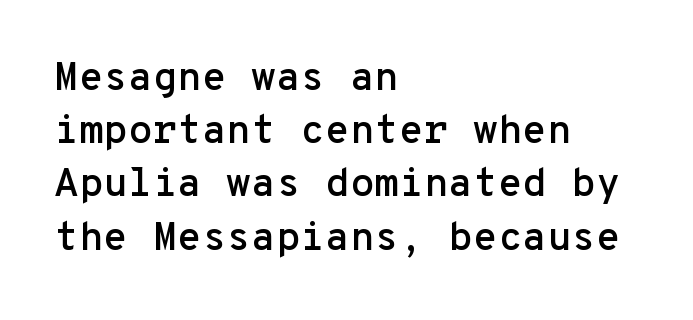
The image shows 40 px sans-serif type, upright, monospaced; set left-aligned, normal line spacing (1.33x), normal letter spacing, not underlined; low stroke contrast and a medium x-height.
